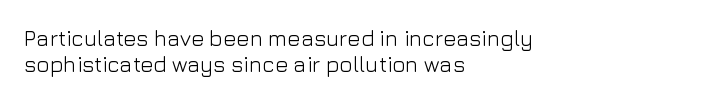
Q: Is the text bold? A: No.
Q: Is the text italic (slanted)? A: No, it is upright.
Q: Is the text underlined? A: No.
Q: How is the paragraph aligned? A: Left-aligned.
Q: Is the spacing between letters normal or unusually wide? A: Normal.
